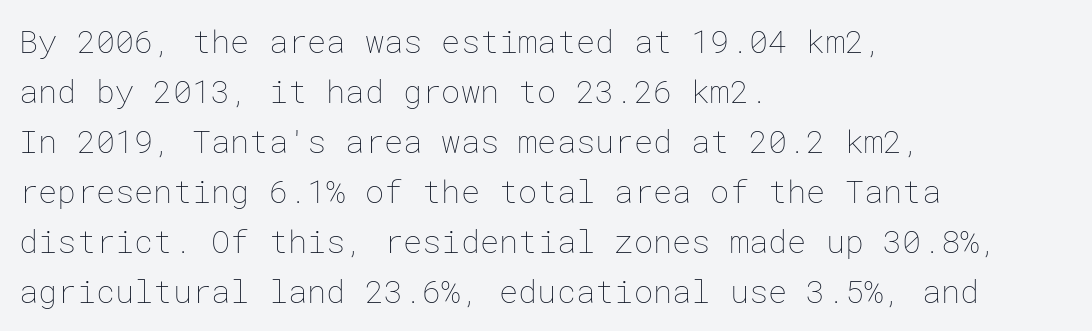
{"italic": "no", "bold": "no", "weight": "thin", "width": "normal", "stroke_contrast": "low", "x_height": "medium", "underline": "no", "align": "left", "line_spacing": "normal", "line_spacing_ratio": 1.56, "letter_spacing": "normal", "letter_spacing_em": 0.0, "glyph_px": 32}
